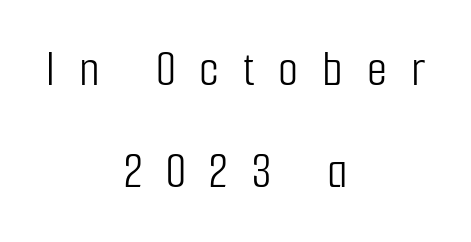
The image shows 52 px light, condensed sans-serif type, upright; set centered, loose line spacing (1.97x), unusually wide letter spacing (+0.46 em), not underlined; low stroke contrast and a medium x-height.
